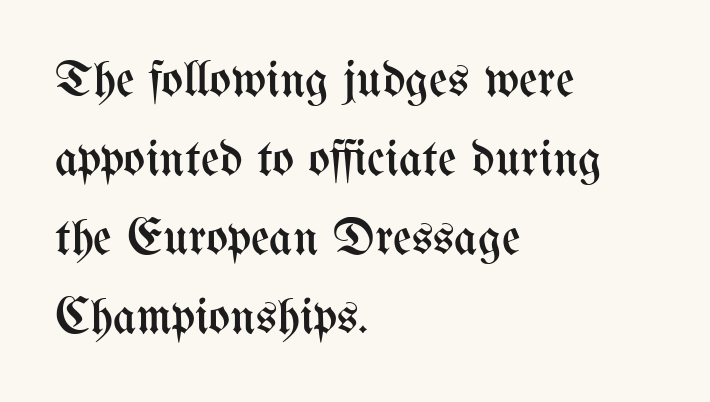
Q: Is the text bold? A: No.
Q: Is the text italic (slanted)? A: No, it is upright.
Q: Is the text underlined? A: No.
Q: How is the paragraph aligned? A: Left-aligned.
Q: Is the spacing between letters normal or unusually wide? A: Normal.
Q: Is the spacing between lines tight, normal or loose? A: Normal.
Q: Width (condensed, normal, or wide)? A: Condensed.
Q: Stroke contrast? A: Medium.
Q: x-height? A: Medium.
Q: Monospaced? A: No.
